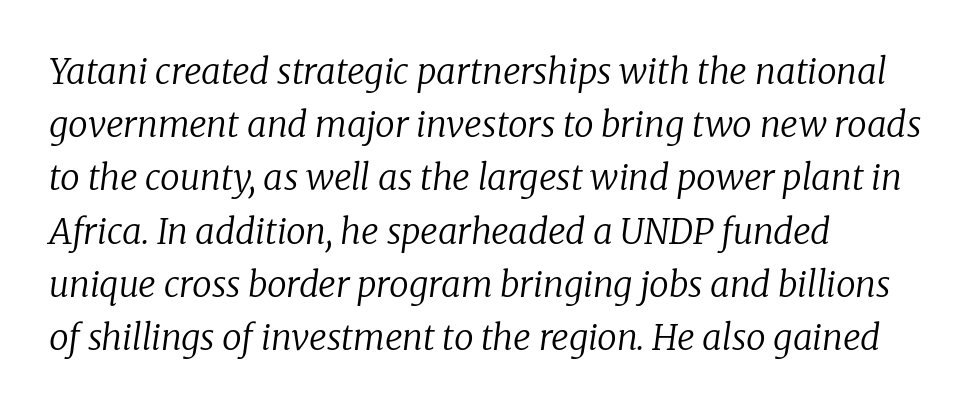
{"serif": "yes", "italic": "yes", "lean": "right", "slant_degrees": 8, "bold": "no", "weight": "regular", "width": "normal", "stroke_contrast": "low", "x_height": "medium", "monospaced": "no", "underline": "no", "align": "left", "line_spacing": "normal", "line_spacing_ratio": 1.52, "letter_spacing": "normal", "letter_spacing_em": 0.0, "glyph_px": 35}
